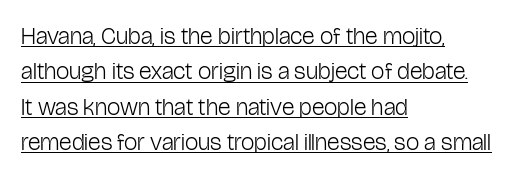
Q: Is the text bold? A: No.
Q: Is the text italic (slanted)? A: No, it is upright.
Q: Is the text underlined? A: Yes.
Q: How is the paragraph aligned? A: Left-aligned.
Q: Is the spacing between letters normal or unusually wide? A: Normal.
Q: Is the spacing between lines tight, normal or loose? A: Normal.
